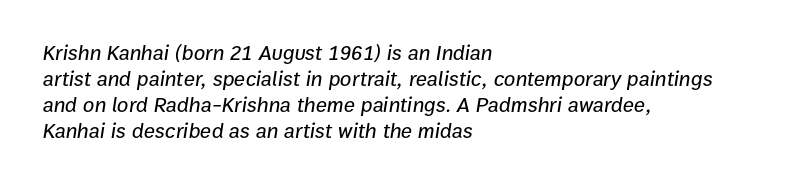
{"italic": "yes", "lean": "right", "slant_degrees": 9, "underline": "no", "align": "left", "line_spacing_ratio": 1.24, "letter_spacing": "normal", "letter_spacing_em": 0.0, "glyph_px": 21}
